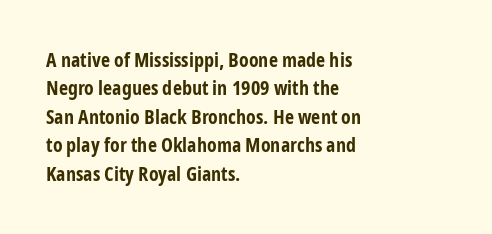
Q: Is the text bold? A: Yes.
Q: Is the text italic (slanted)? A: No, it is upright.
Q: Is the text underlined? A: No.
Q: How is the paragraph aligned? A: Left-aligned.
Q: Is the spacing between letters normal or unusually wide? A: Normal.
Q: Is the spacing between lines tight, normal or loose? A: Normal.
